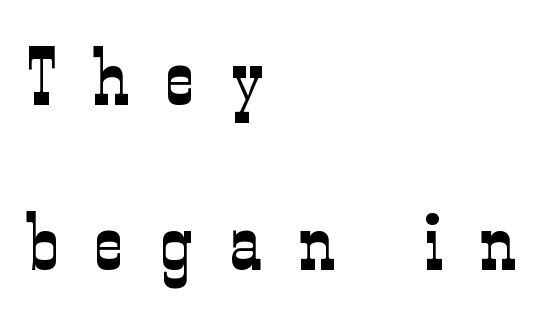
What's the leading like? Stretched, with rows far apart. Posture: vertical. No word sits above an underline. Unbolded letterforms with no extra heft.
